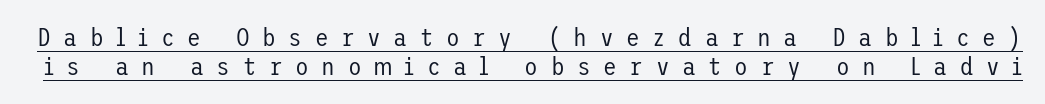
{"italic": "no", "bold": "no", "underline": "yes", "line_spacing": "tight", "line_spacing_ratio": 1.15, "letter_spacing": "wide", "letter_spacing_em": 0.5, "glyph_px": 25}
